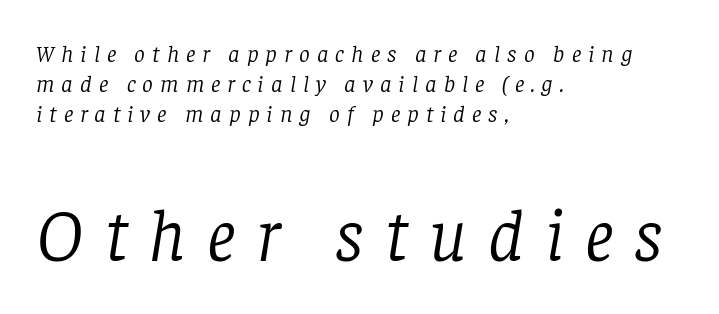
The image shows 73 px light serif type, italic (leaning right); set left-aligned, normal line spacing (1.25x), unusually wide letter spacing (+0.29 em), not underlined; the second (bottom) block is 3.04x larger; low stroke contrast and a large x-height.
